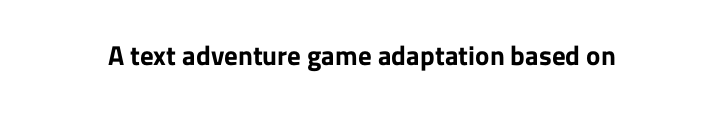
Q: Is the text bold? A: Yes.
Q: Is the text italic (slanted)? A: No, it is upright.
Q: Is the text underlined? A: No.
Q: Is the spacing between letters normal or unusually wide? A: Normal.
